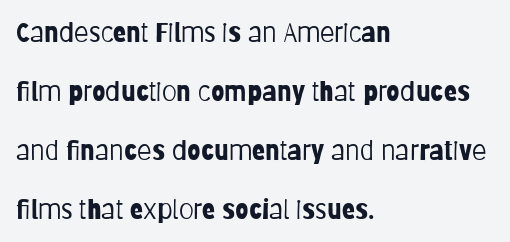
Stems and bowls with no extra thickness — not bold. Where is the straight margin? On the left. Students, observe: this is what heavily led, spacious text looks like. Unmarked baselines from the first word to the last. Inter-character spacing is left at the font's built-in metrics. The axis of the letterforms is exactly vertical.
